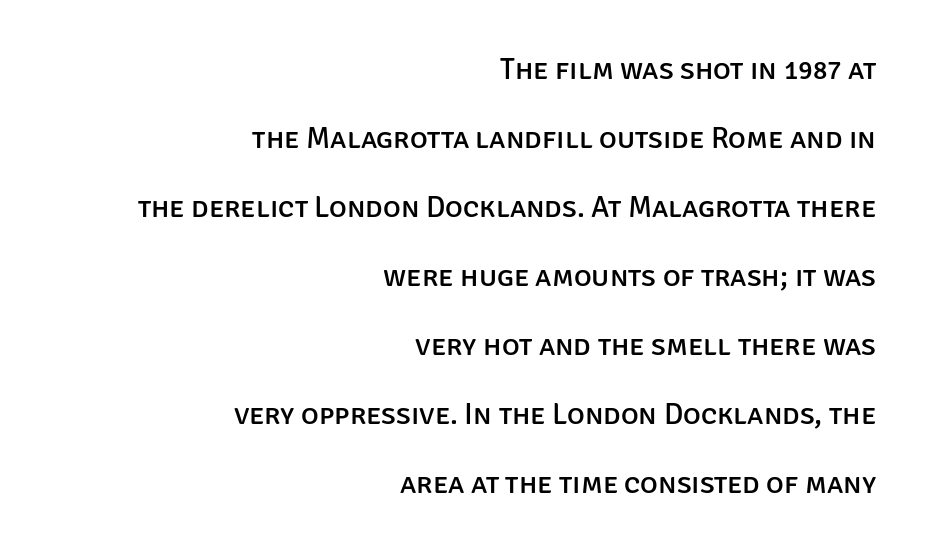
The image shows 30 px sans-serif type, upright; set right-aligned, loose line spacing (2.3x), normal letter spacing, not underlined; low stroke contrast and a large x-height.
